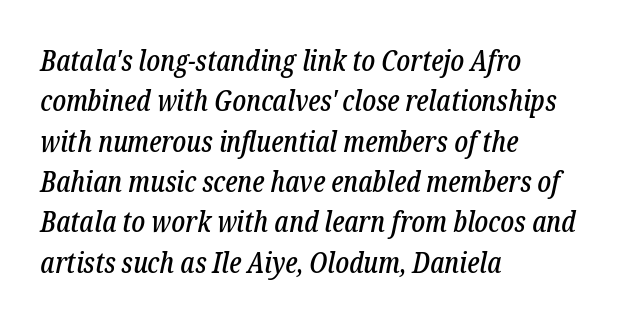
Q: Is the text italic (slanted)? A: Yes, it leans right by about 12 degrees.
Q: Is the typeface a serif or a sans-serif typeface? A: Serif.
Q: Is the text underlined? A: No.
Q: How is the paragraph aligned? A: Left-aligned.
Q: Is the spacing between letters normal or unusually wide? A: Normal.
Q: Is the spacing between lines tight, normal or loose? A: Normal.
Q: Width (condensed, normal, or wide)? A: Condensed.
Q: Stroke contrast? A: Low.
Q: x-height? A: Medium.
Q: Monospaced? A: No.
